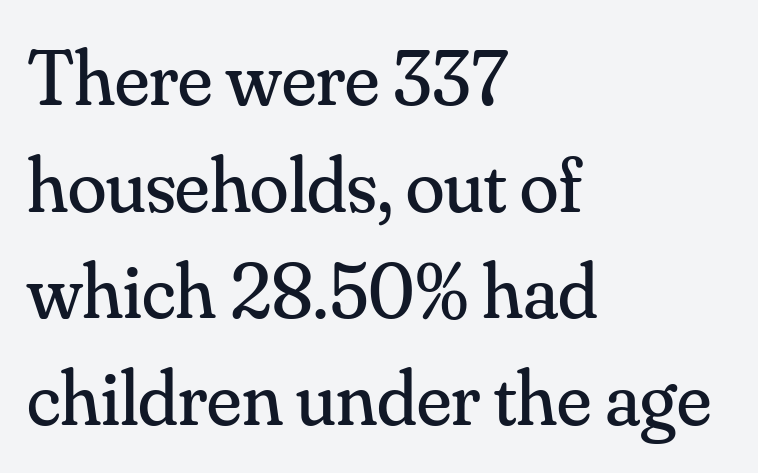
{"serif": "yes", "italic": "no", "bold": "no", "weight": "regular", "width": "normal", "stroke_contrast": "medium", "x_height": "small", "monospaced": "no", "underline": "no", "align": "left", "line_spacing": "normal", "line_spacing_ratio": 1.35, "letter_spacing": "normal", "letter_spacing_em": 0.0, "glyph_px": 79}
